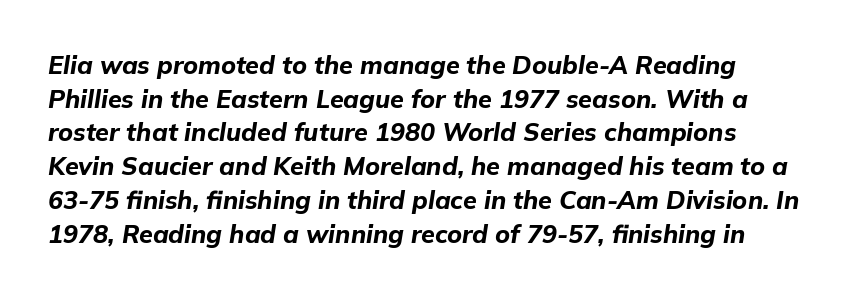
{"italic": "yes", "lean": "right", "slant_degrees": 9, "bold": "yes", "underline": "no", "line_spacing": "normal", "line_spacing_ratio": 1.35, "letter_spacing": "normal", "letter_spacing_em": 0.0, "glyph_px": 25}
